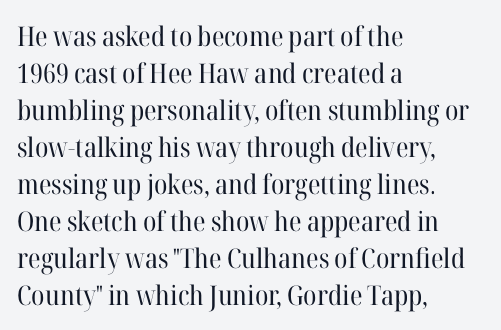
Reading down the block, your eye returns to a fixed left position each line. Tall strokes in this sample are plumb rather than angled. The rendering uses a moderate line-height, typical for paragraphs. This is not heavy type; no bold has been used. Any mark beneath the type? The region is blank. Each word holds together tightly as a unit, with standard inter-letter gaps.
